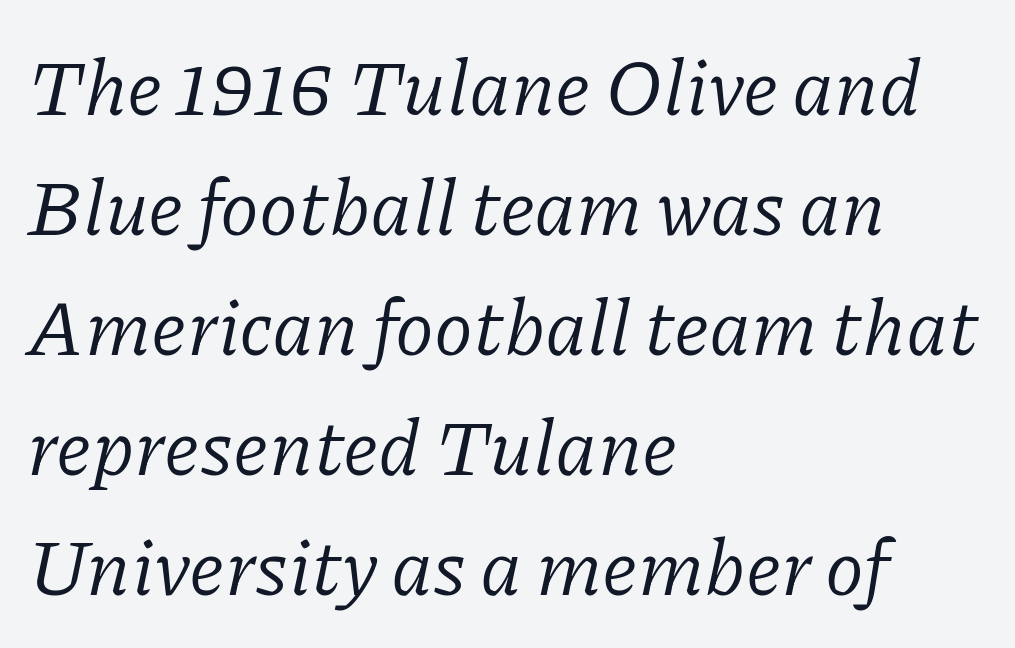
Q: Is the text bold? A: No.
Q: Is the text italic (slanted)? A: Yes, it leans right by about 11 degrees.
Q: Is the typeface a serif or a sans-serif typeface? A: Serif.
Q: Is the text underlined? A: No.
Q: How is the paragraph aligned? A: Left-aligned.
Q: Is the spacing between letters normal or unusually wide? A: Normal.
Q: Is the spacing between lines tight, normal or loose? A: Normal.
Q: Width (condensed, normal, or wide)? A: Normal.
Q: Stroke contrast? A: Low.
Q: x-height? A: Medium.
Q: Monospaced? A: No.
